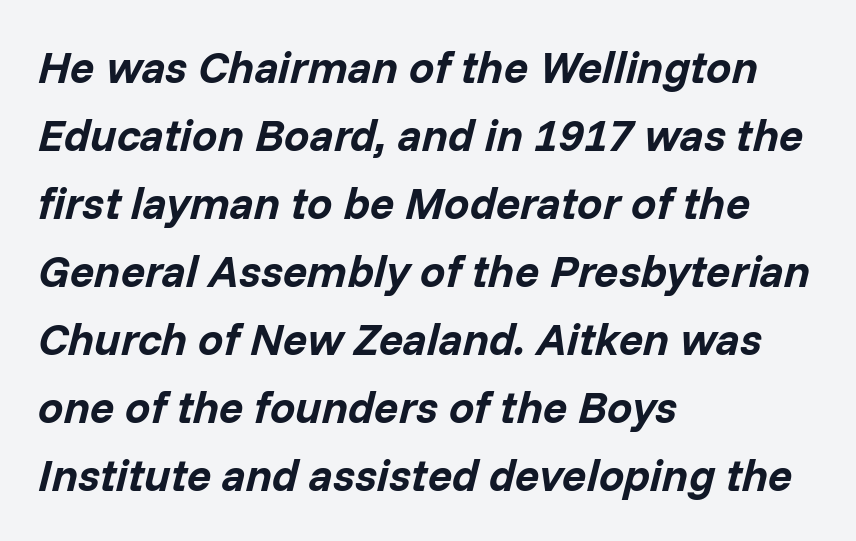
Q: Is the text bold? A: Yes.
Q: Is the text italic (slanted)? A: Yes, it leans right by about 14 degrees.
Q: Is the text underlined? A: No.
Q: How is the paragraph aligned? A: Left-aligned.
Q: Is the spacing between letters normal or unusually wide? A: Normal.
Q: Is the spacing between lines tight, normal or loose? A: Normal.
Q: Width (condensed, normal, or wide)? A: Normal.
Q: Stroke contrast? A: Low.
Q: x-height? A: Medium.
Q: Monospaced? A: No.
